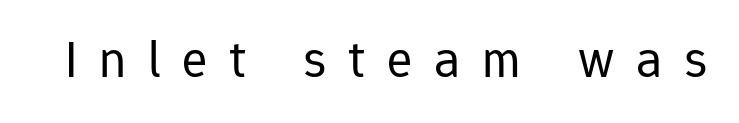
Serifs: no, the terminals of the letterforms are clean. Glyph-to-glyph distance is far greater than everyday printed text. Weight: in the light-to-regular range. A typesetter would mark this as roman, not italic. You could not count columns in this text — the font is proportionally spaced. Descender tails drop into unmarked territory.
